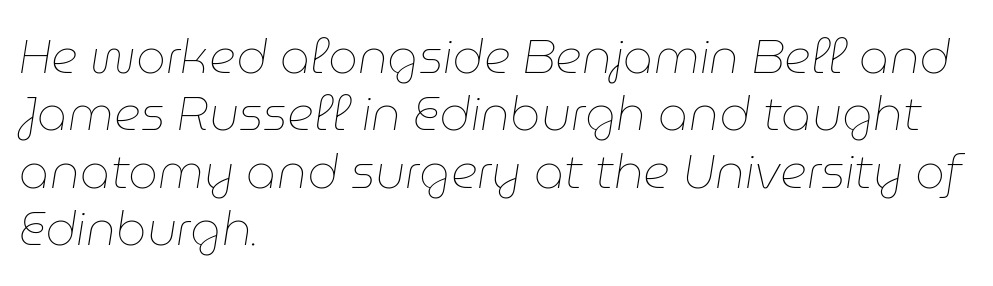
Q: Is the text bold? A: No.
Q: Is the text italic (slanted)? A: Yes, it leans right by about 9 degrees.
Q: Is the text underlined? A: No.
Q: How is the paragraph aligned? A: Left-aligned.
Q: Is the spacing between letters normal or unusually wide? A: Normal.
Q: Width (condensed, normal, or wide)? A: Normal.
Q: Stroke contrast? A: Low.
Q: x-height? A: Medium.
Q: Monospaced? A: No.
